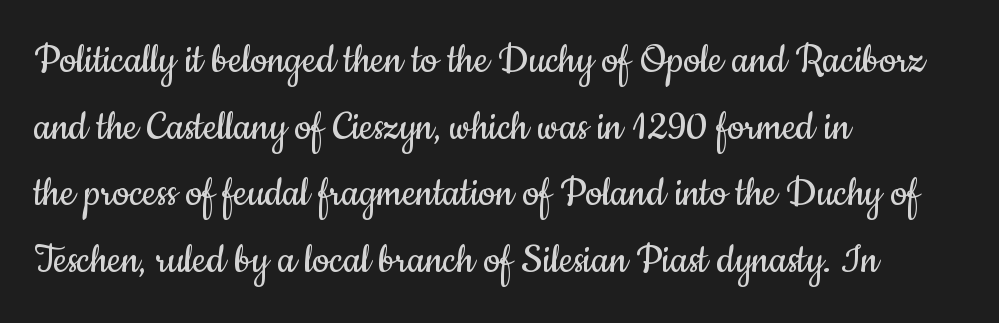
Q: Is the text bold? A: No.
Q: Is the text italic (slanted)? A: Yes.
Q: Is the typeface a serif or a sans-serif typeface? A: Sans-serif.
Q: Is the text underlined? A: No.
Q: How is the paragraph aligned? A: Left-aligned.
Q: Is the spacing between letters normal or unusually wide? A: Normal.
Q: Is the spacing between lines tight, normal or loose? A: Normal.
Q: Width (condensed, normal, or wide)? A: Condensed.
Q: Stroke contrast? A: Low.
Q: x-height? A: Small.
Q: Monospaced? A: No.
